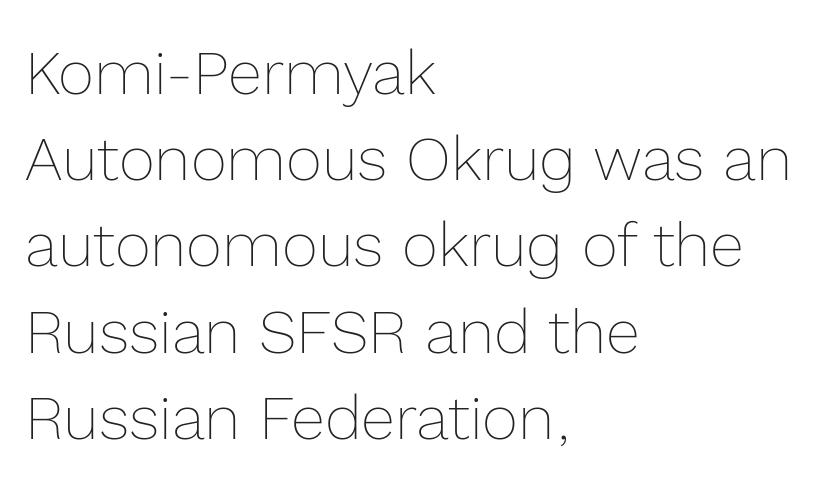
{"italic": "no", "bold": "no", "weight": "thin", "width": "normal", "x_height": "medium", "monospaced": "no", "underline": "no", "align": "left", "line_spacing": "normal", "line_spacing_ratio": 1.39, "letter_spacing": "normal", "letter_spacing_em": 0.0, "glyph_px": 62}
